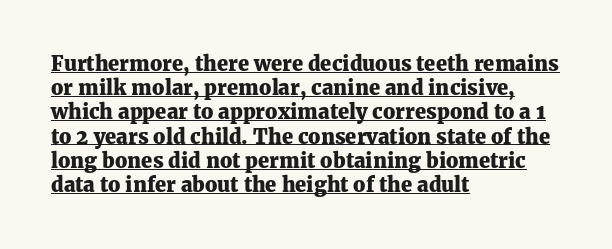
{"italic": "no", "bold": "yes", "underline": "yes", "align": "left", "line_spacing_ratio": 1.21, "letter_spacing": "normal", "letter_spacing_em": 0.0, "glyph_px": 20}
